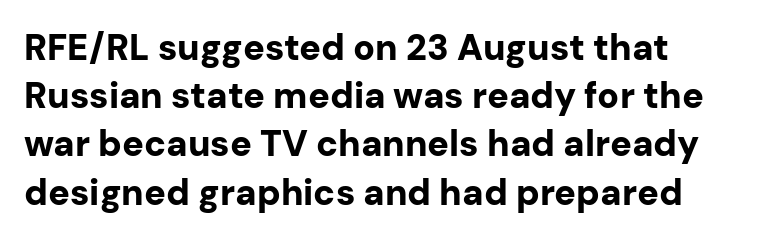
The image shows 36 px bold sans-serif type, upright; set left-aligned, normal line spacing (1.34x), normal letter spacing, not underlined; low stroke contrast and a medium x-height.
